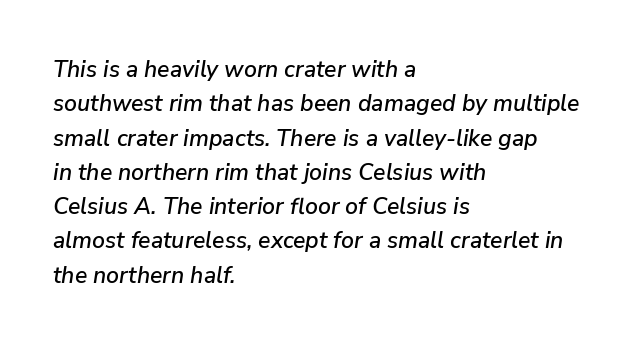
Q: Is the text italic (slanted)? A: Yes, it leans right by about 9 degrees.
Q: Is the text underlined? A: No.
Q: How is the paragraph aligned? A: Left-aligned.
Q: Is the spacing between letters normal or unusually wide? A: Normal.
Q: Is the spacing between lines tight, normal or loose? A: Normal.
